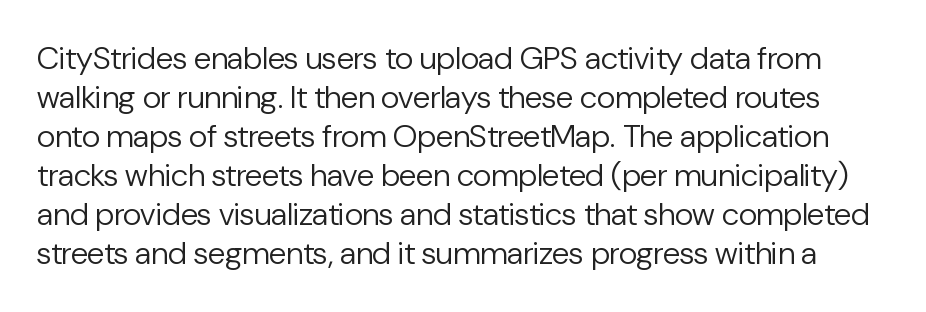
Q: Is the text bold? A: No.
Q: Is the text italic (slanted)? A: No, it is upright.
Q: Is the typeface a serif or a sans-serif typeface? A: Sans-serif.
Q: Is the text underlined? A: No.
Q: Is the spacing between letters normal or unusually wide? A: Normal.
Q: Width (condensed, normal, or wide)? A: Normal.
Q: Stroke contrast? A: Low.
Q: x-height? A: Medium.
Q: Monospaced? A: No.
